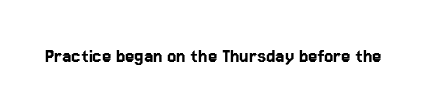
Every character sits straight up, as roman type does. The string is rendered with underlining switched off. Students, note that the glyphs here touch the page at normal intervals.
